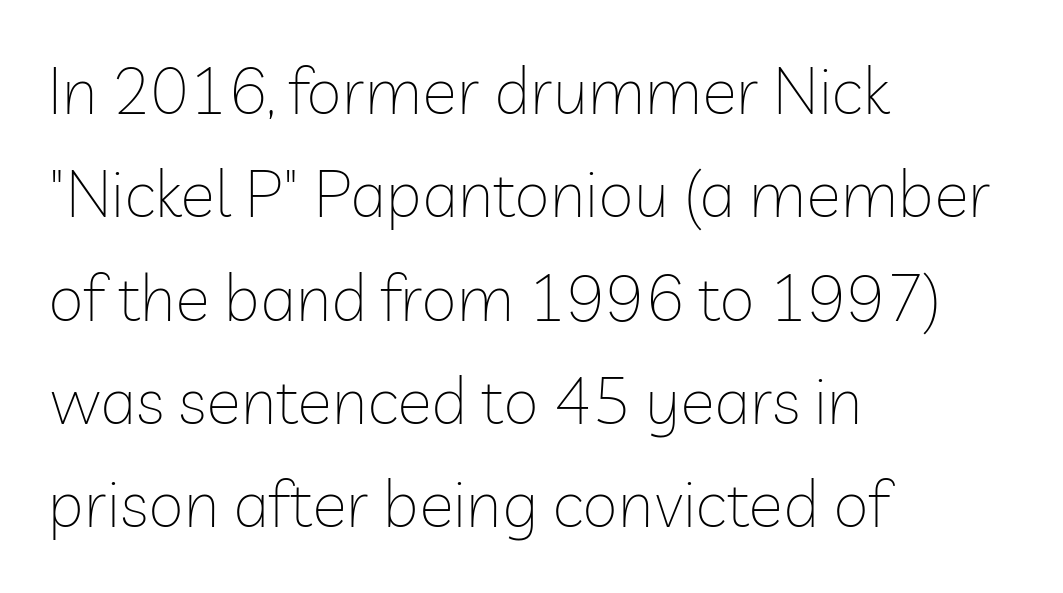
{"serif": "no", "italic": "no", "bold": "no", "weight": "thin", "width": "normal", "stroke_contrast": "low", "x_height": "medium", "monospaced": "no", "underline": "no", "align": "left", "line_spacing": "normal", "line_spacing_ratio": 1.59, "letter_spacing": "normal", "letter_spacing_em": 0.0, "glyph_px": 65}
